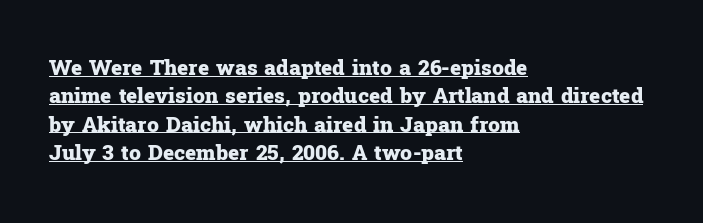
Q: Is the text bold? A: Yes.
Q: Is the text italic (slanted)? A: No, it is upright.
Q: Is the text underlined? A: Yes.
Q: How is the paragraph aligned? A: Left-aligned.
Q: Is the spacing between letters normal or unusually wide? A: Normal.
Q: Is the spacing between lines tight, normal or loose? A: Normal.
